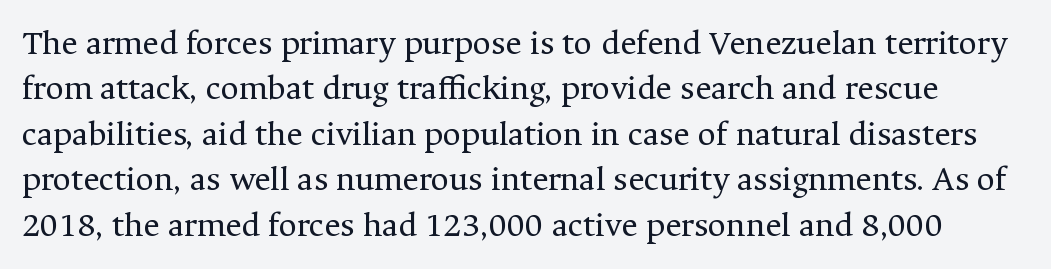
{"serif": "yes", "italic": "no", "bold": "no", "weight": "regular", "width": "normal", "stroke_contrast": "medium", "x_height": "medium", "monospaced": "no", "underline": "no", "line_spacing": "normal", "line_spacing_ratio": 1.3, "letter_spacing": "normal", "letter_spacing_em": 0.0, "glyph_px": 35}
